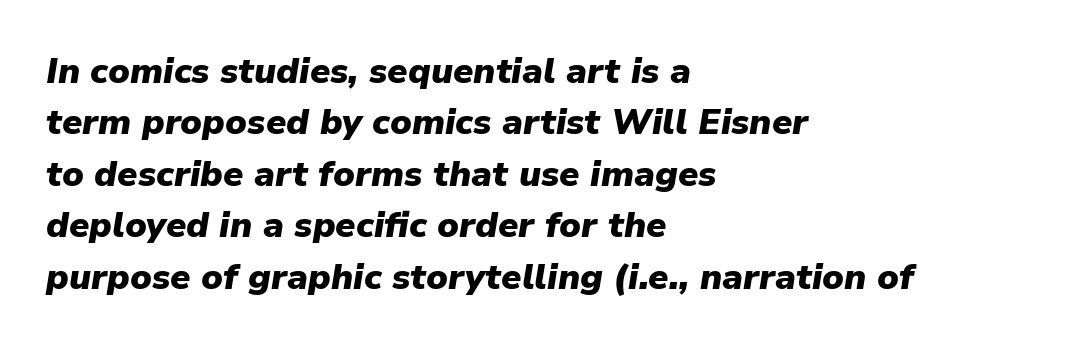
The setting favours the left margin, as ordinary paragraphs usually do. These lines were composed using italics. Observe the ordinary spacing: letters are neighbours, not strangers. The rows are spaced the way most documents space them. Stroke thickness is high; the sample reads as a true bold. This rendering features lettering with no underline.
